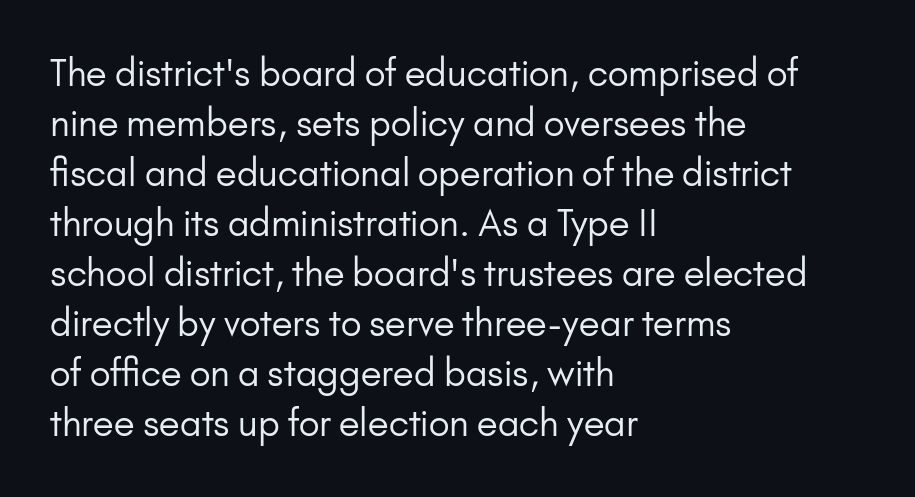
The image shows 36 px regular-weight sans-serif type, upright; set left-aligned, normal line spacing (1.39x), normal letter spacing, not underlined; low stroke contrast and a small x-height.
